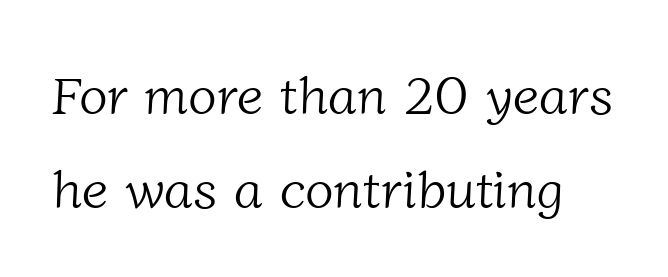
{"serif": "yes", "bold": "no", "weight": "light", "width": "normal", "stroke_contrast": "low", "x_height": "medium", "monospaced": "no", "underline": "no", "line_spacing_ratio": 1.78, "letter_spacing": "normal", "letter_spacing_em": 0.0, "glyph_px": 53}
